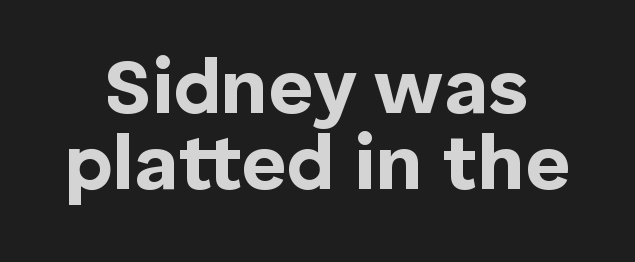
{"serif": "no", "italic": "no", "bold": "yes", "weight": "bold", "width": "normal", "stroke_contrast": "low", "x_height": "medium", "monospaced": "no", "underline": "no", "line_spacing": "tight", "line_spacing_ratio": 0.98, "letter_spacing": "normal", "letter_spacing_em": 0.0, "glyph_px": 78}
